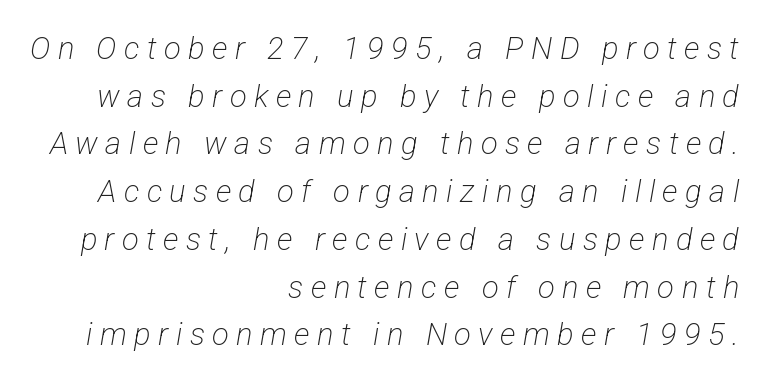
The image shows 31 px light, condensed sans-serif type; set right-aligned, normal line spacing (1.54x), unusually wide letter spacing (+0.24 em), not underlined; low stroke contrast and a medium x-height.
